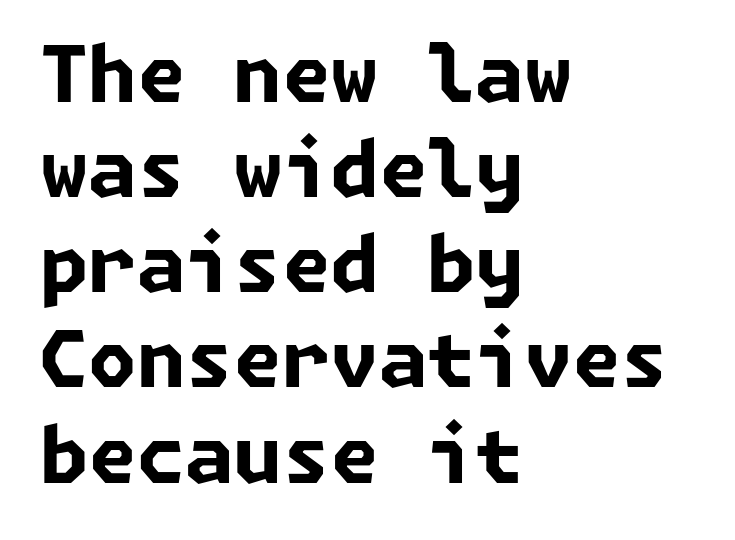
Leftover space on each line is placed entirely after the last word. The typeface chosen for these lines omits serifs. The letterforms sit shoulder to shoulder at normal distance. Anything drawn beneath the words? Only blank space. Caption: bold face, heavy strokes.
